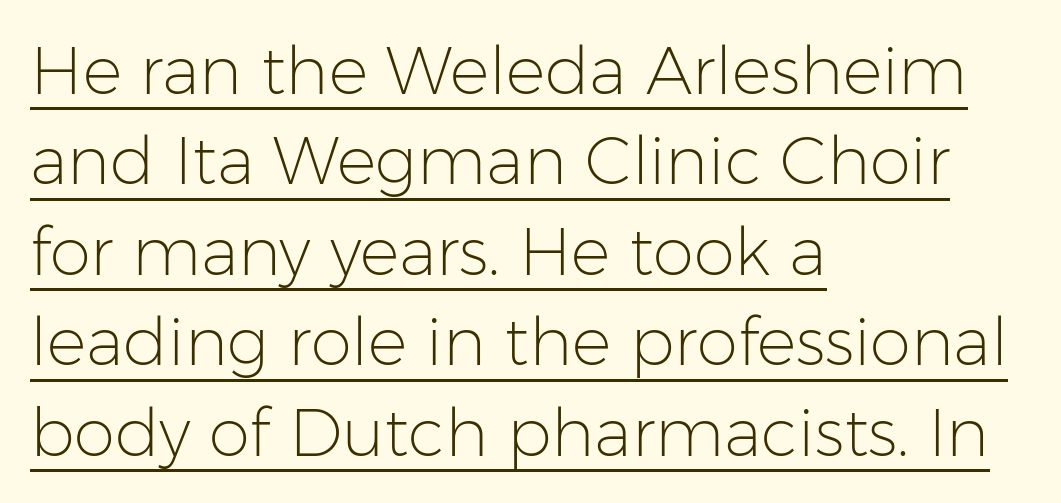
{"serif": "no", "italic": "no", "bold": "no", "weight": "light", "width": "normal", "stroke_contrast": "low", "x_height": "medium", "monospaced": "no", "underline": "yes", "align": "left", "line_spacing": "normal", "line_spacing_ratio": 1.37, "letter_spacing": "normal", "letter_spacing_em": 0.0, "glyph_px": 66}
